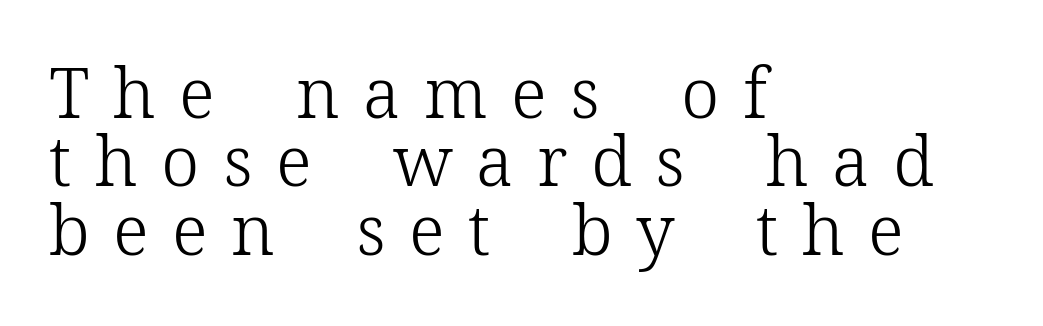
Q: Is the text bold? A: No.
Q: Is the text italic (slanted)? A: No, it is upright.
Q: Is the typeface a serif or a sans-serif typeface? A: Serif.
Q: Is the text underlined? A: No.
Q: How is the paragraph aligned? A: Left-aligned.
Q: Is the spacing between letters normal or unusually wide? A: Unusually wide.
Q: Is the spacing between lines tight, normal or loose? A: Tight.
Q: Width (condensed, normal, or wide)? A: Normal.
Q: Stroke contrast? A: Low.
Q: x-height? A: Medium.
Q: Monospaced? A: No.
